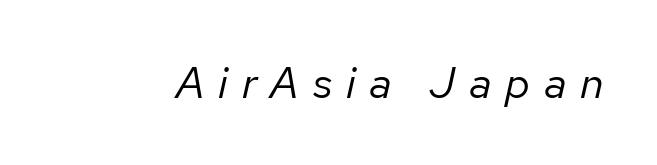
Q: Is the text bold? A: No.
Q: Is the text italic (slanted)? A: Yes, it leans right by about 12 degrees.
Q: Is the text underlined? A: No.
Q: Is the spacing between letters normal or unusually wide? A: Unusually wide.
Q: Width (condensed, normal, or wide)? A: Normal.
Q: Stroke contrast? A: Low.
Q: x-height? A: Medium.
Q: Monospaced? A: No.
